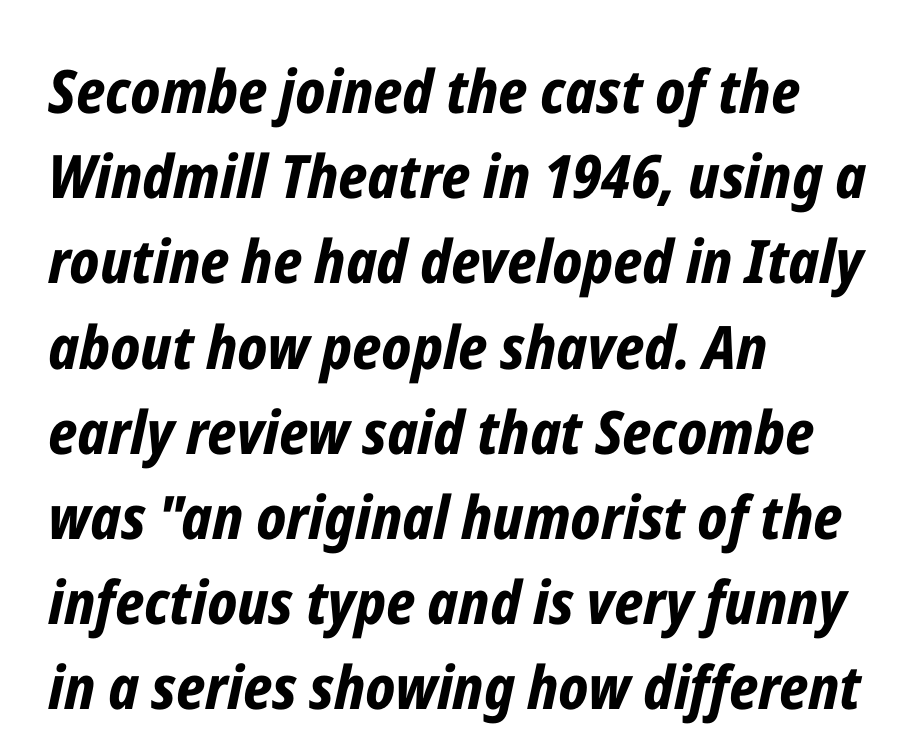
{"italic": "yes", "lean": "right", "slant_degrees": 12, "bold": "yes", "weight": "bold", "width": "condensed", "stroke_contrast": "low", "x_height": "medium", "monospaced": "no", "underline": "no", "align": "left", "line_spacing": "normal", "line_spacing_ratio": 1.42, "letter_spacing": "normal", "letter_spacing_em": 0.0, "glyph_px": 60}
